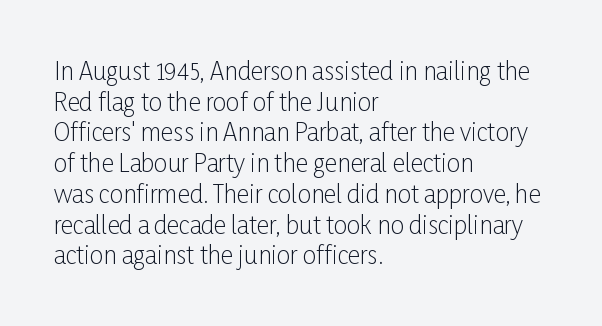
Q: Is the text bold? A: No.
Q: Is the text italic (slanted)? A: No, it is upright.
Q: Is the text underlined? A: No.
Q: How is the paragraph aligned? A: Left-aligned.
Q: Is the spacing between letters normal or unusually wide? A: Normal.
Q: Is the spacing between lines tight, normal or loose? A: Normal.
